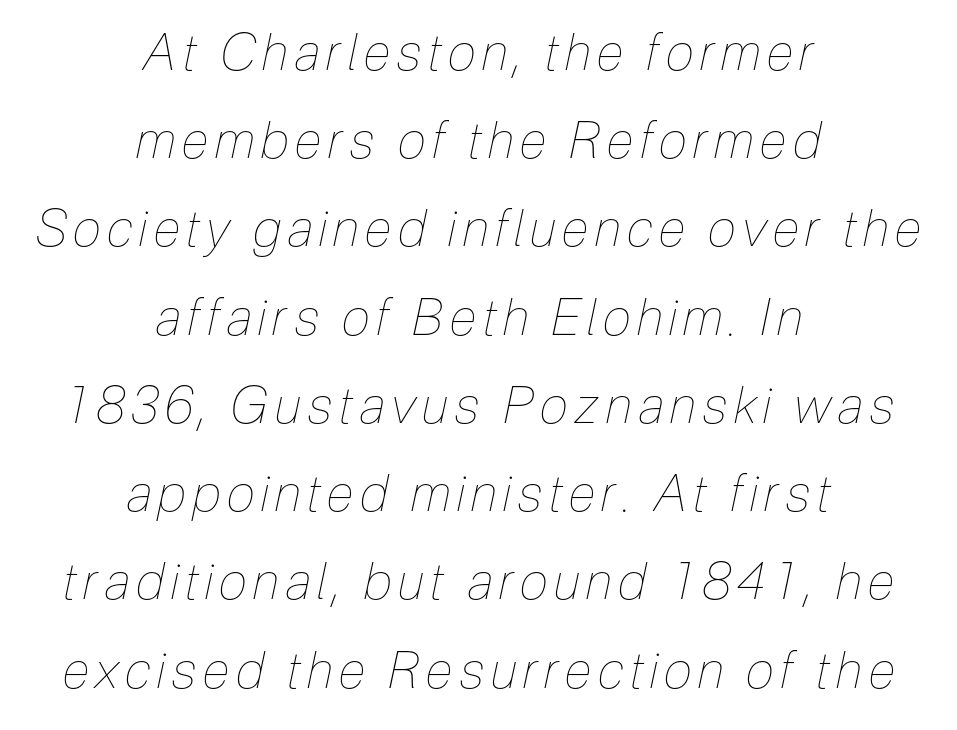
The image shows 51 px thin, condensed type, italic (leaning right); set centered, line spacing 1.73x, not underlined; low stroke contrast and a medium x-height.
